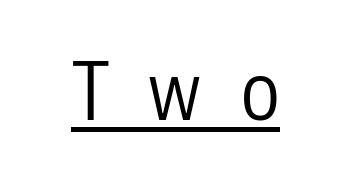
Q: Is the text bold? A: No.
Q: Is the text italic (slanted)? A: No, it is upright.
Q: Is the typeface a serif or a sans-serif typeface? A: Sans-serif.
Q: Is the text underlined? A: Yes.
Q: Is the spacing between letters normal or unusually wide? A: Unusually wide.
Q: Width (condensed, normal, or wide)? A: Condensed.
Q: Stroke contrast? A: Low.
Q: x-height? A: Medium.
Q: Monospaced? A: No.
